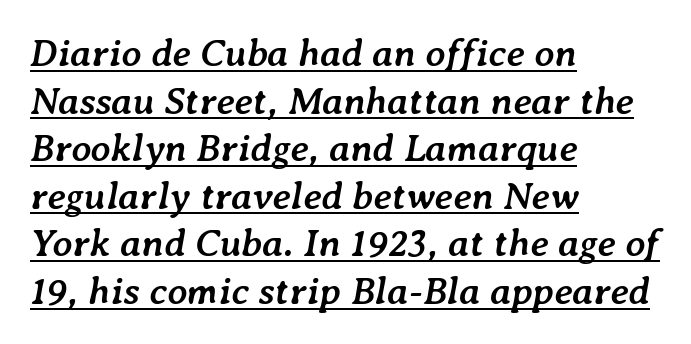
Q: Is the text bold? A: Yes.
Q: Is the text italic (slanted)? A: Yes, it leans right by about 7 degrees.
Q: Is the text underlined? A: Yes.
Q: How is the paragraph aligned? A: Left-aligned.
Q: Is the spacing between letters normal or unusually wide? A: Normal.
Q: Width (condensed, normal, or wide)? A: Normal.
Q: Stroke contrast? A: Low.
Q: x-height? A: Medium.
Q: Monospaced? A: No.
